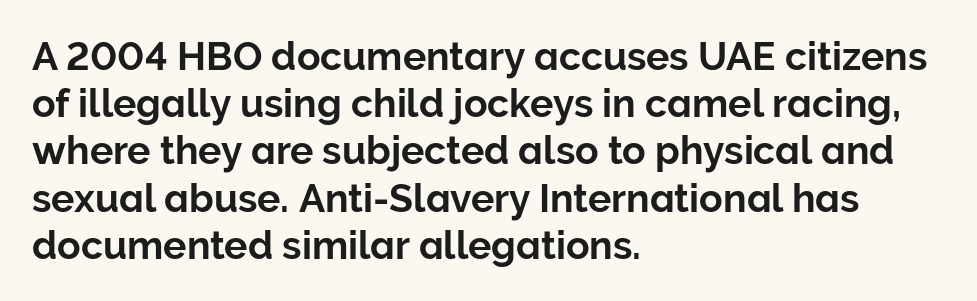
Q: Is the text italic (slanted)? A: No, it is upright.
Q: Is the typeface a serif or a sans-serif typeface? A: Sans-serif.
Q: Is the text underlined? A: No.
Q: How is the paragraph aligned? A: Left-aligned.
Q: Is the spacing between letters normal or unusually wide? A: Normal.
Q: Width (condensed, normal, or wide)? A: Normal.
Q: Stroke contrast? A: Low.
Q: x-height? A: Medium.
Q: Monospaced? A: No.
